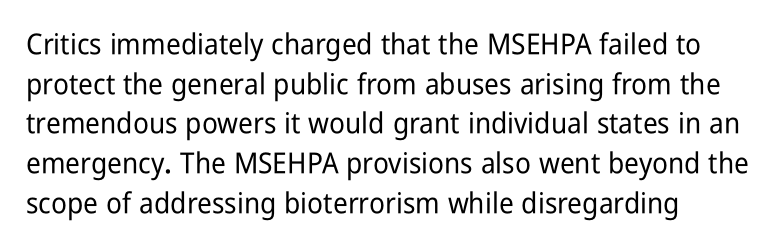
The image shows 29 px condensed sans-serif type, upright; set left-aligned, normal line spacing (1.37x), normal letter spacing, not underlined; low stroke contrast and a medium x-height.
